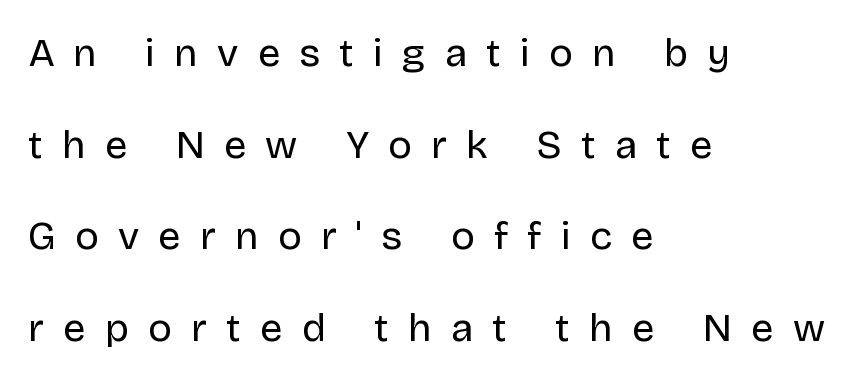
{"serif": "no", "italic": "no", "bold": "no", "weight": "regular", "width": "normal", "stroke_contrast": "low", "x_height": "large", "monospaced": "no", "underline": "no", "align": "left", "line_spacing": "loose", "line_spacing_ratio": 2.29, "letter_spacing": "wide", "letter_spacing_em": 0.48, "glyph_px": 40}
